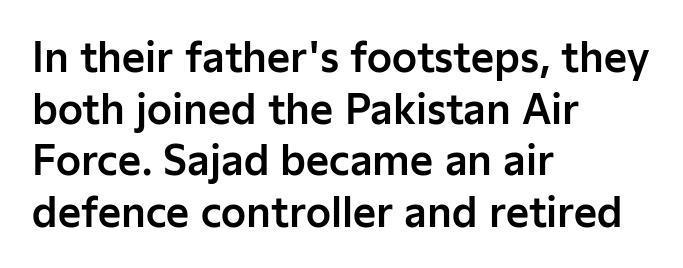
Q: Is the text italic (slanted)? A: No, it is upright.
Q: Is the typeface a serif or a sans-serif typeface? A: Sans-serif.
Q: Is the text underlined? A: No.
Q: How is the paragraph aligned? A: Left-aligned.
Q: Is the spacing between letters normal or unusually wide? A: Normal.
Q: Is the spacing between lines tight, normal or loose? A: Normal.
Q: Width (condensed, normal, or wide)? A: Normal.
Q: Stroke contrast? A: Low.
Q: x-height? A: Medium.
Q: Monospaced? A: No.
